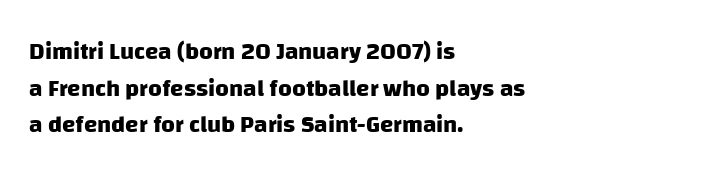
{"bold": "yes", "underline": "no", "align": "left", "line_spacing": "normal", "line_spacing_ratio": 1.53, "letter_spacing": "normal", "letter_spacing_em": 0.0, "glyph_px": 24}
